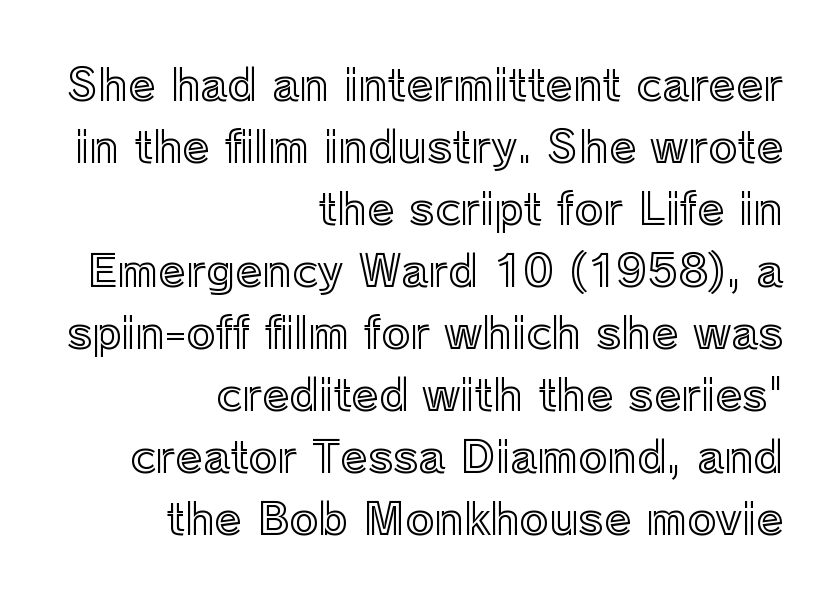
The image shows 44 px text type, upright; set right-aligned, normal line spacing (1.41x), normal letter spacing, not underlined; a medium x-height.
